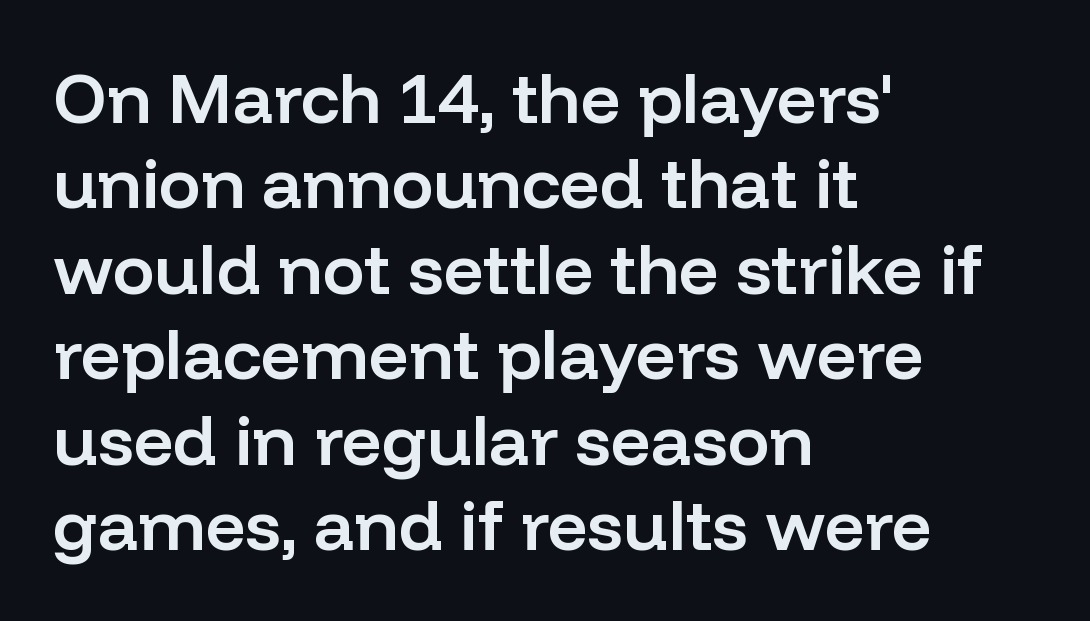
Q: Is the text bold? A: Semi-bold.
Q: Is the text italic (slanted)? A: No, it is upright.
Q: Is the typeface a serif or a sans-serif typeface? A: Sans-serif.
Q: Is the text underlined? A: No.
Q: How is the paragraph aligned? A: Left-aligned.
Q: Is the spacing between letters normal or unusually wide? A: Normal.
Q: Width (condensed, normal, or wide)? A: Normal.
Q: Stroke contrast? A: Low.
Q: x-height? A: Medium.
Q: Monospaced? A: No.
